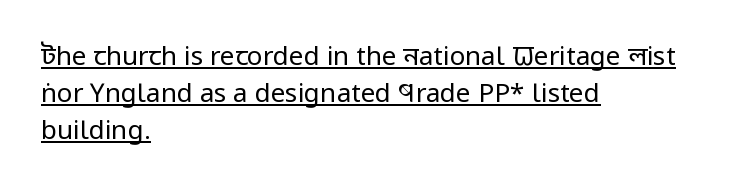
Q: Is the text bold? A: No.
Q: Is the text italic (slanted)? A: No, it is upright.
Q: Is the text underlined? A: Yes.
Q: How is the paragraph aligned? A: Left-aligned.
Q: Is the spacing between letters normal or unusually wide? A: Normal.
Q: Is the spacing between lines tight, normal or loose? A: Normal.
